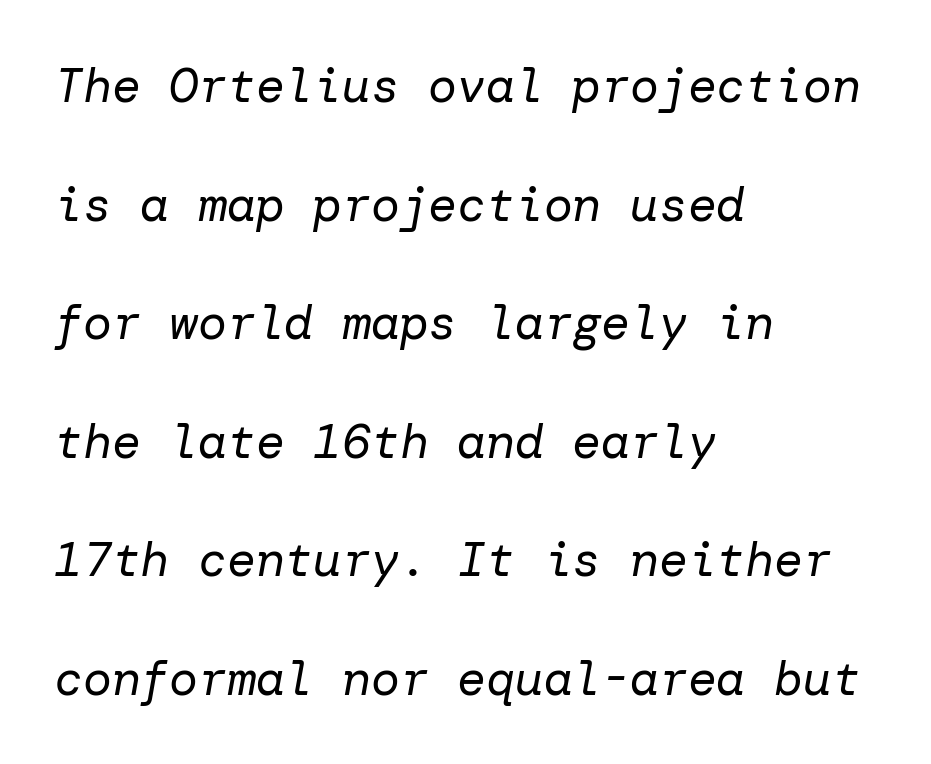
The image shows 48 px regular-weight type, italic (leaning right); set left-aligned, loose line spacing (2.47x), normal letter spacing, not underlined; low stroke contrast and a medium x-height.
